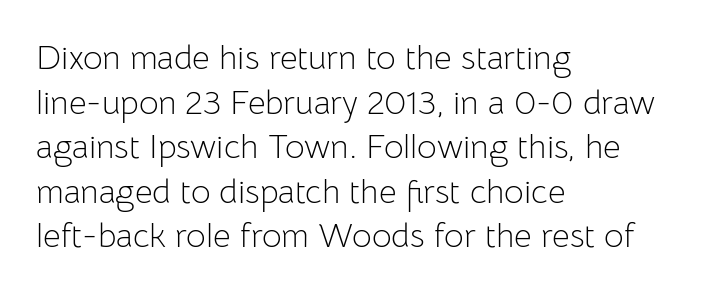
The image shows 34 px light sans-serif type, upright; set left-aligned, normal line spacing (1.31x), normal letter spacing, not underlined; low stroke contrast and a medium x-height.
